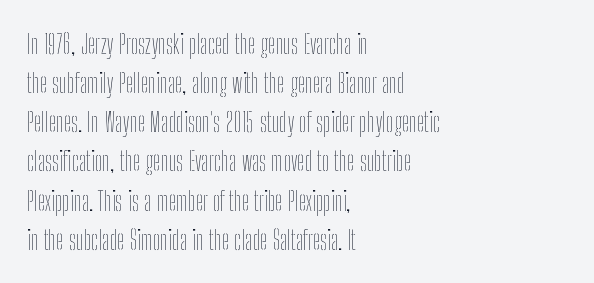
{"italic": "no", "bold": "no", "underline": "no", "align": "left", "line_spacing": "normal", "line_spacing_ratio": 1.45, "letter_spacing": "normal", "letter_spacing_em": 0.0, "glyph_px": 27}
